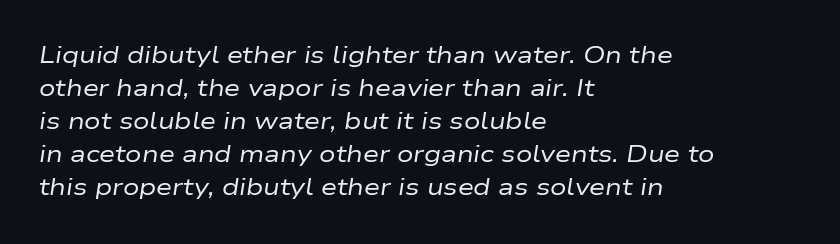
The image shows 23 px text type, italic (leaning right); set left-aligned, normal line spacing (1.44x), normal letter spacing, not underlined.
